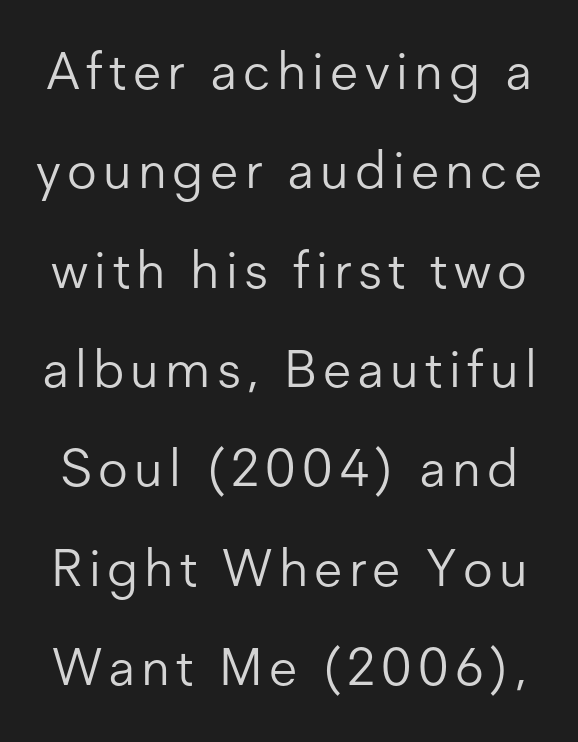
Q: Is the text bold? A: No.
Q: Is the text italic (slanted)? A: No, it is upright.
Q: Is the typeface a serif or a sans-serif typeface? A: Sans-serif.
Q: Is the text underlined? A: No.
Q: Is the spacing between lines tight, normal or loose? A: Loose.
Q: Width (condensed, normal, or wide)? A: Normal.
Q: Stroke contrast? A: Low.
Q: x-height? A: Medium.
Q: Monospaced? A: No.
